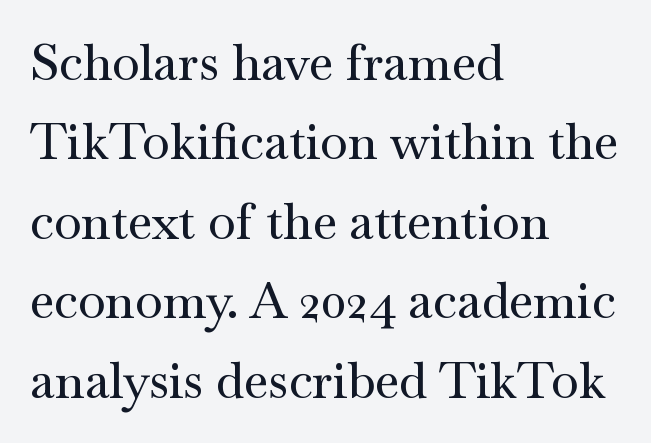
{"serif": "yes", "italic": "no", "width": "wide", "stroke_contrast": "medium", "x_height": "small", "monospaced": "no", "underline": "no", "align": "left", "line_spacing": "normal", "line_spacing_ratio": 1.59, "letter_spacing": "normal", "letter_spacing_em": 0.0, "glyph_px": 50}
